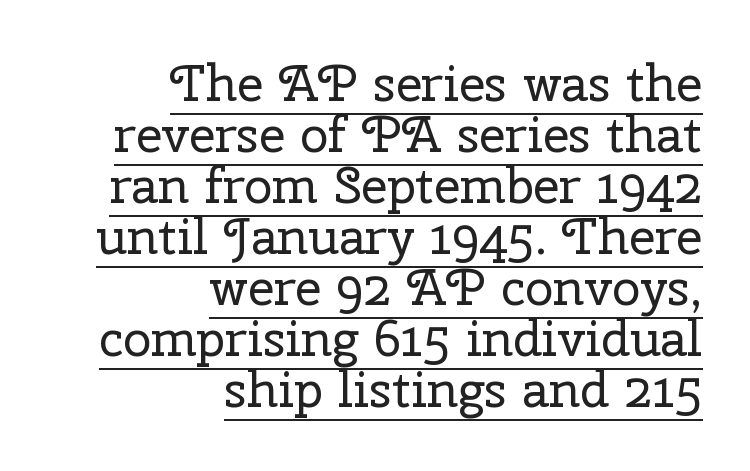
The image shows 51 px regular-weight serif type, upright; set right-aligned, tight line spacing (1.0x), normal letter spacing, underlined; low stroke contrast and a medium x-height.
